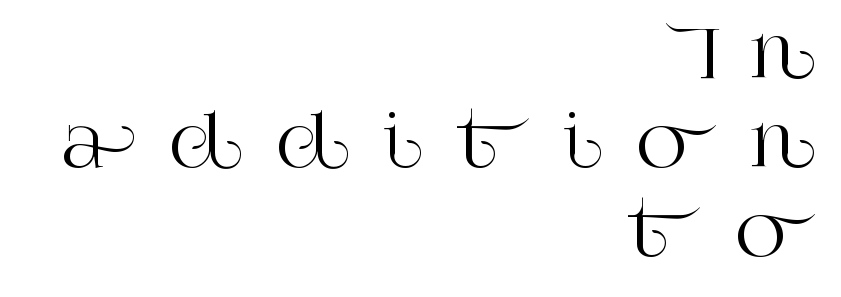
Q: Is the text italic (slanted)? A: No, it is upright.
Q: Is the typeface a serif or a sans-serif typeface? A: Serif.
Q: Is the text underlined? A: No.
Q: How is the paragraph aligned? A: Right-aligned.
Q: Is the spacing between letters normal or unusually wide? A: Unusually wide.
Q: Is the spacing between lines tight, normal or loose? A: Normal.
Q: Width (condensed, normal, or wide)? A: Normal.
Q: Stroke contrast? A: High.
Q: x-height? A: Large.
Q: Monospaced? A: No.
